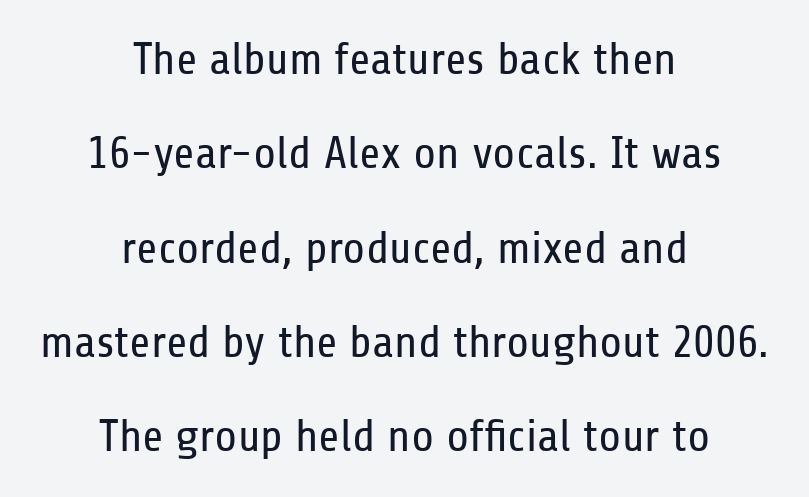
The image shows 46 px regular-weight, condensed sans-serif type, upright; set centered, loose line spacing (2.05x), normal letter spacing, not underlined; low stroke contrast and a medium x-height.
